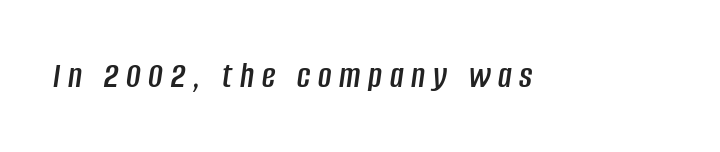
An italicized treatment has been applied to the whole sample. Think of a printed novel: that variable character pitch is what you see here. Plain, unruled lines of type. Short note: letters widely spaced.
